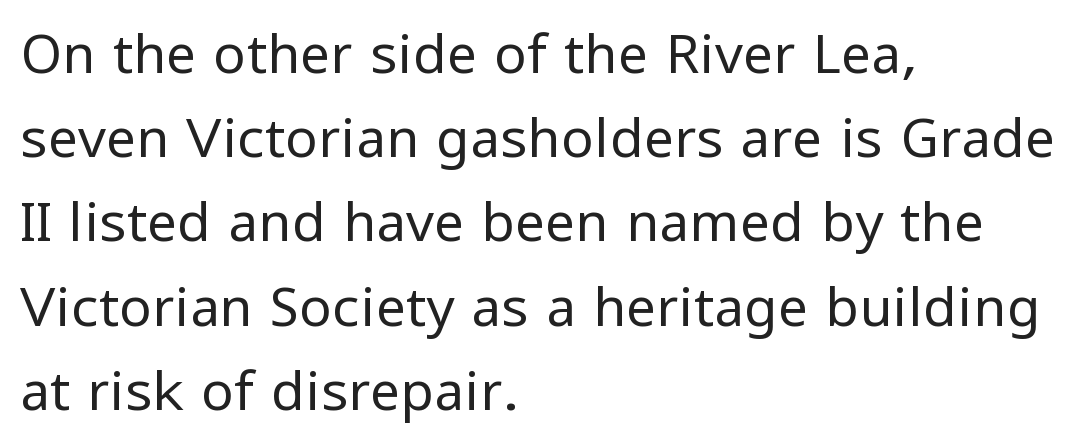
Where is the straight margin? On the left. The strip under each line holds only bare page. Each letter keeps its own natural width here, so spacing adapts to shape. Normally led — the rows are evenly, conventionally spaced.
